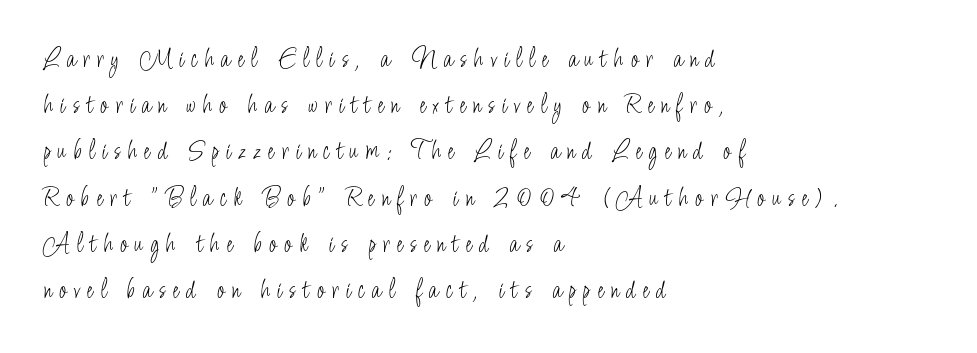
Each line starts at the same left margin while the right side varies. Character widths vary here, with narrow letters taking less room than wide ones. This rendering features lettering with no underline. This is not heavy type; no bold has been used. Characters follow at a spacing far wider than the type designer built in. Classification — sans serif.
